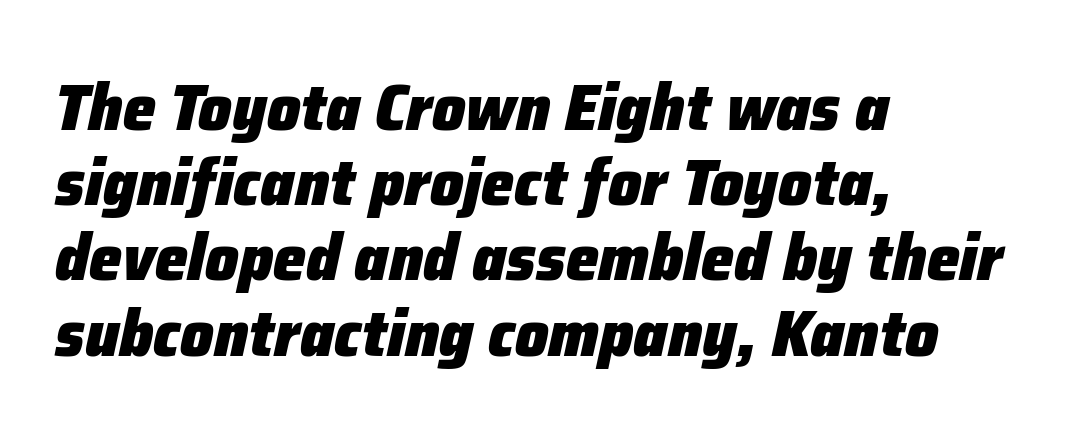
Q: Is the text bold? A: Yes.
Q: Is the text italic (slanted)? A: Yes, it leans right by about 12 degrees.
Q: Is the text underlined? A: No.
Q: How is the paragraph aligned? A: Left-aligned.
Q: Is the spacing between letters normal or unusually wide? A: Normal.
Q: Is the spacing between lines tight, normal or loose? A: Tight.
Q: Width (condensed, normal, or wide)? A: Normal.
Q: Stroke contrast? A: Low.
Q: x-height? A: Medium.
Q: Monospaced? A: No.
